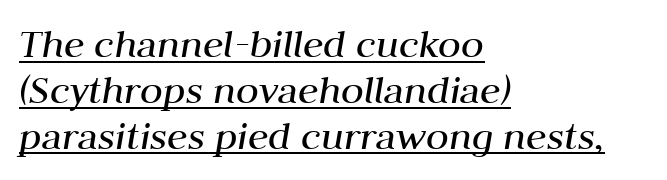
{"italic": "yes", "lean": "right", "slant_degrees": 10, "bold": "no", "weight": "regular", "width": "normal", "stroke_contrast": "medium", "x_height": "medium", "monospaced": "no", "underline": "yes", "align": "left", "line_spacing": "tight", "line_spacing_ratio": 1.09, "letter_spacing": "normal", "letter_spacing_em": 0.0, "glyph_px": 42}
